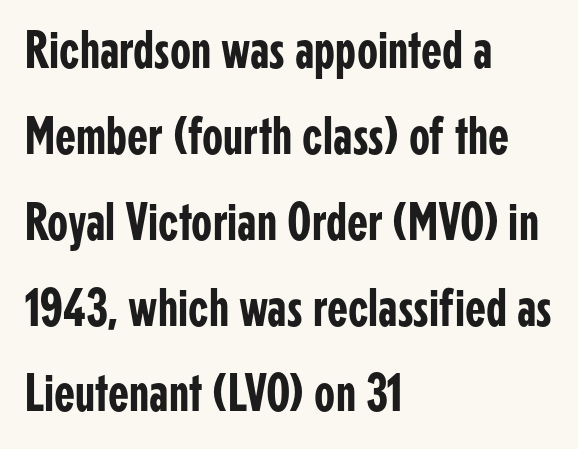
Tall strokes in this sample are plumb rather than angled. Between one letter and the next there's only the usual sliver of space. Note the varied advance widths — an 'i' is clearly narrower than an 'm'. A typesetter would call this leading conventional body-copy spacing.
